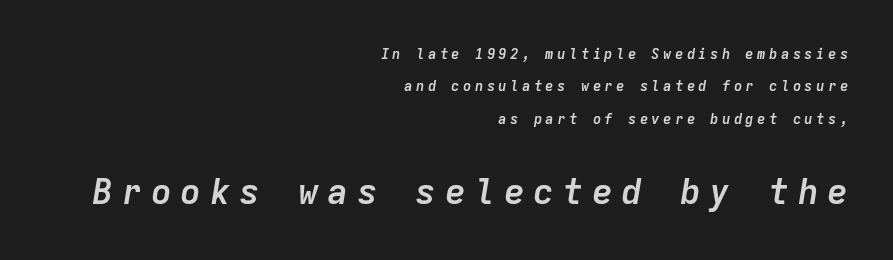
In terms of letterspacing, this is a distinctly airy, spread setting. In terms of leading, this rendering errs on the spacious side. Does the copy run flush right? Yes — the right margin is perfectly even. You'd pick this weight for a headline — it's a proper bold. Note: smaller setting up top, larger setting below.
